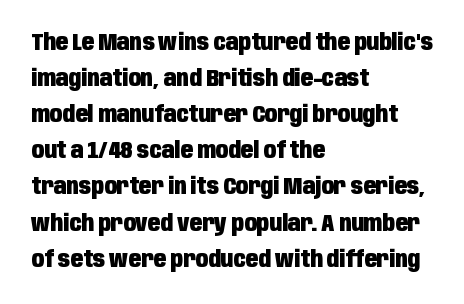
{"italic": "no", "bold": "yes", "underline": "no", "align": "left", "line_spacing": "normal", "line_spacing_ratio": 1.57, "letter_spacing": "normal", "letter_spacing_em": 0.0, "glyph_px": 23}
